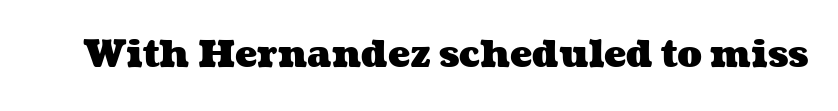
{"bold": "yes", "weight": "heavy", "width": "wide", "stroke_contrast": "medium", "x_height": "medium", "monospaced": "no", "underline": "no", "letter_spacing": "normal", "letter_spacing_em": 0.0, "glyph_px": 37}
